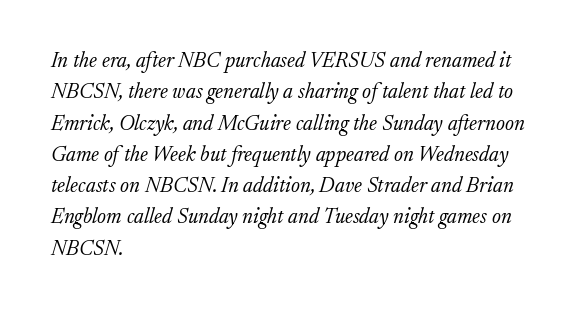
{"italic": "yes", "lean": "right", "slant_degrees": 17, "bold": "no", "underline": "no", "align": "left", "line_spacing": "normal", "line_spacing_ratio": 1.49, "letter_spacing": "normal", "letter_spacing_em": 0.0, "glyph_px": 21}
